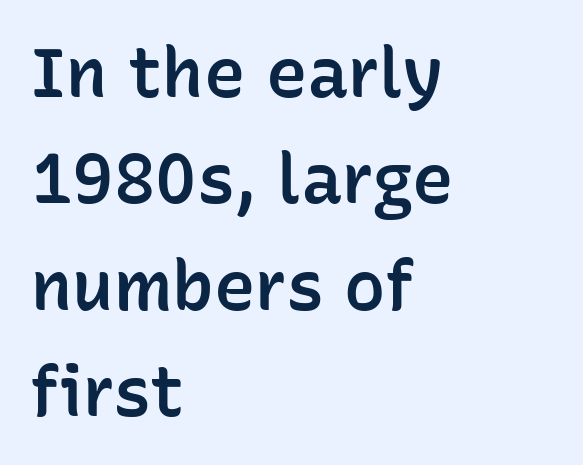
Each word holds together tightly as a unit, with standard inter-letter gaps. Descenders hang freely into open space. These lines stack with their left ends in a neat column. This is moderately heavy type, rendered in semibold.
